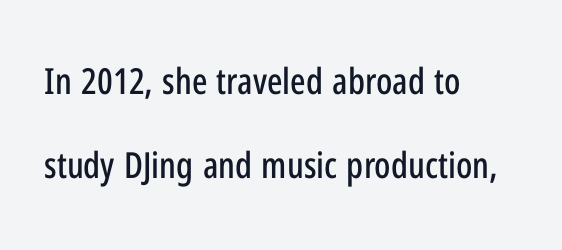
To sum up the face: it is a sans, with no serifs. The passage is arranged the way most books set body copy — flush left. Unlike italic type, these characters show no tilt at all. Short note: letters normally spaced.
